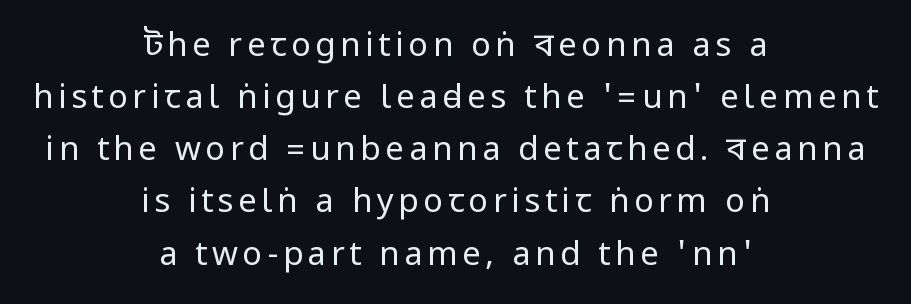
{"serif": "no", "italic": "no", "bold": "no", "weight": "regular", "width": "condensed", "stroke_contrast": "low", "underline": "no", "align": "center", "line_spacing": "normal", "line_spacing_ratio": 1.58, "glyph_px": 33}
